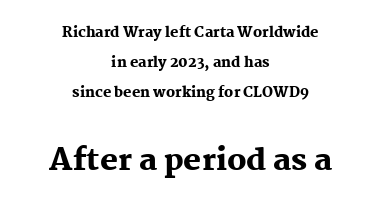
The foot of each line stays bare and open. The face used here is rendered with its standard letterfit. Chunky letters — that's bold for sure. Note: serifs present on the glyphs. Look at the glyph heights: the lower group is clearly the bigger setting.
